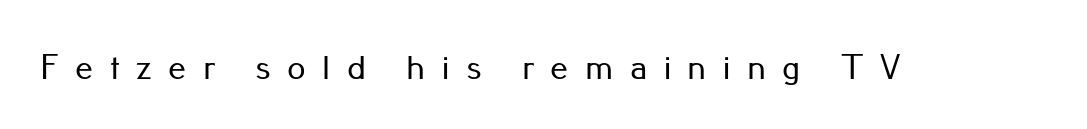
Ordinary non-slanted type is in use. The passage shown has open, widely tracked lettering throughout. No feet cap the strokes, marking this as sans-serif type. Anything drawn beneath the words? Only blank space.
